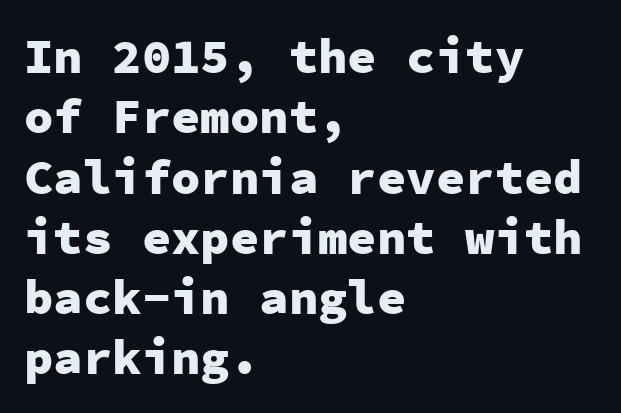
{"serif": "no", "italic": "no", "bold": "yes", "weight": "heavy", "width": "normal", "stroke_contrast": "low", "x_height": "medium", "monospaced": "yes", "underline": "no", "align": "left", "line_spacing_ratio": 1.23, "letter_spacing": "normal", "letter_spacing_em": 0.0, "glyph_px": 49}
